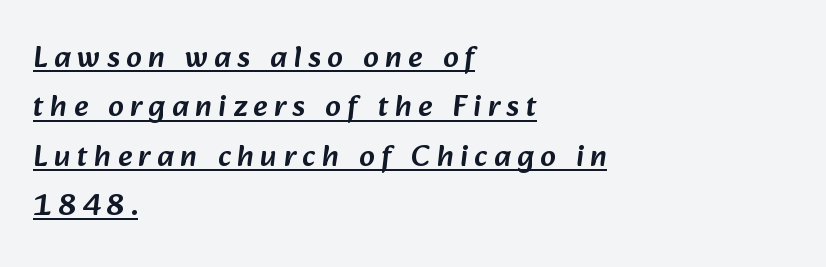
Horizontal alignment here is leftward, the default for most running prose. These characters rest on top of a visible drawn line. Letterform terminals end flat and unadorned throughout the passage. Spacing between characters has been opened up far beyond the box default. Leading matches the norm, producing a regular column.
